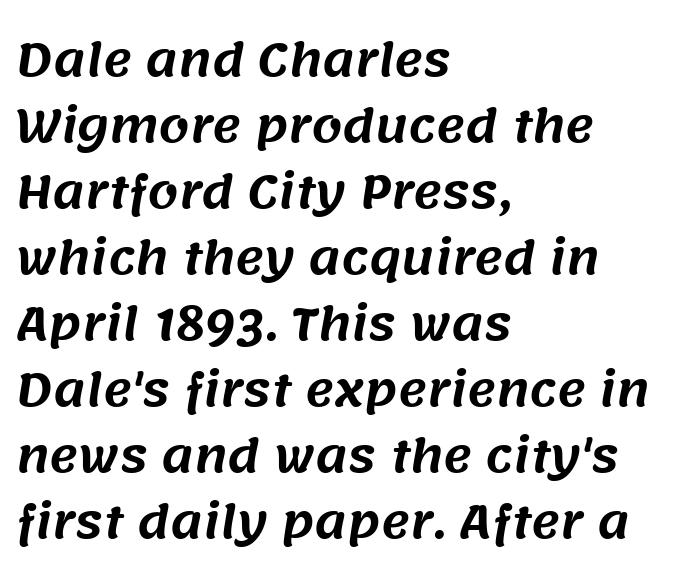
Q: Is the typeface a serif or a sans-serif typeface? A: Sans-serif.
Q: Is the text underlined? A: No.
Q: How is the paragraph aligned? A: Left-aligned.
Q: Is the spacing between letters normal or unusually wide? A: Normal.
Q: Is the spacing between lines tight, normal or loose? A: Normal.
Q: Width (condensed, normal, or wide)? A: Normal.
Q: Stroke contrast? A: Medium.
Q: x-height? A: Large.
Q: Monospaced? A: No.
